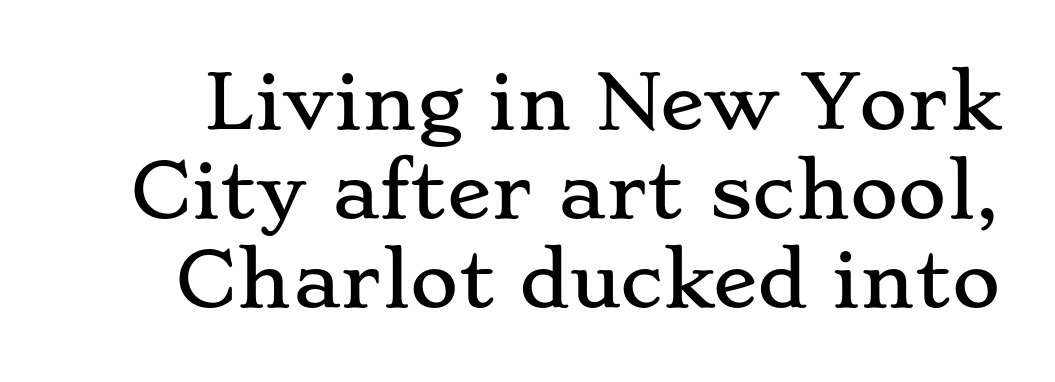
Q: Is the text italic (slanted)? A: No, it is upright.
Q: Is the typeface a serif or a sans-serif typeface? A: Serif.
Q: Is the text underlined? A: No.
Q: Is the spacing between letters normal or unusually wide? A: Normal.
Q: Width (condensed, normal, or wide)? A: Wide.
Q: Stroke contrast? A: Low.
Q: x-height? A: Small.
Q: Monospaced? A: No.
